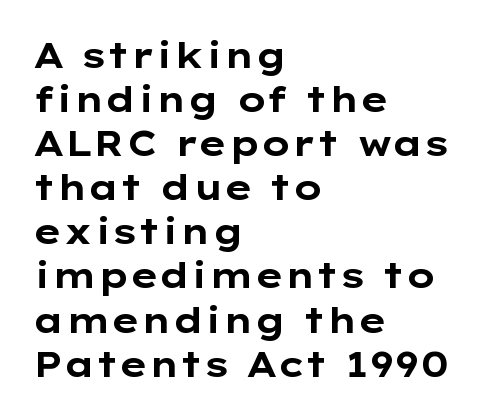
Q: Is the text bold? A: Yes.
Q: Is the text italic (slanted)? A: No, it is upright.
Q: Is the typeface a serif or a sans-serif typeface? A: Sans-serif.
Q: Is the text underlined? A: No.
Q: How is the paragraph aligned? A: Left-aligned.
Q: Is the spacing between letters normal or unusually wide? A: Normal.
Q: Is the spacing between lines tight, normal or loose? A: Normal.
Q: Width (condensed, normal, or wide)? A: Wide.
Q: Stroke contrast? A: Low.
Q: x-height? A: Medium.
Q: Monospaced? A: No.
